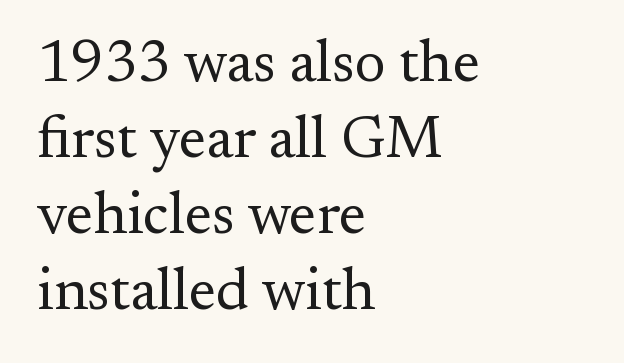
Q: Is the text bold? A: No.
Q: Is the text italic (slanted)? A: No, it is upright.
Q: Is the typeface a serif or a sans-serif typeface? A: Serif.
Q: Is the text underlined? A: No.
Q: How is the paragraph aligned? A: Left-aligned.
Q: Is the spacing between letters normal or unusually wide? A: Normal.
Q: Is the spacing between lines tight, normal or loose? A: Normal.
Q: Width (condensed, normal, or wide)? A: Normal.
Q: Stroke contrast? A: Medium.
Q: x-height? A: Small.
Q: Monospaced? A: No.
